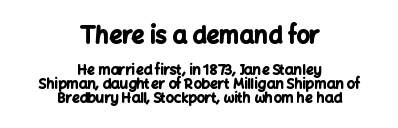
The image shows 23 px bold type, upright; set centered, tight line spacing (0.99x), normal letter spacing, not underlined; the first (top) block is 1.64x larger.
